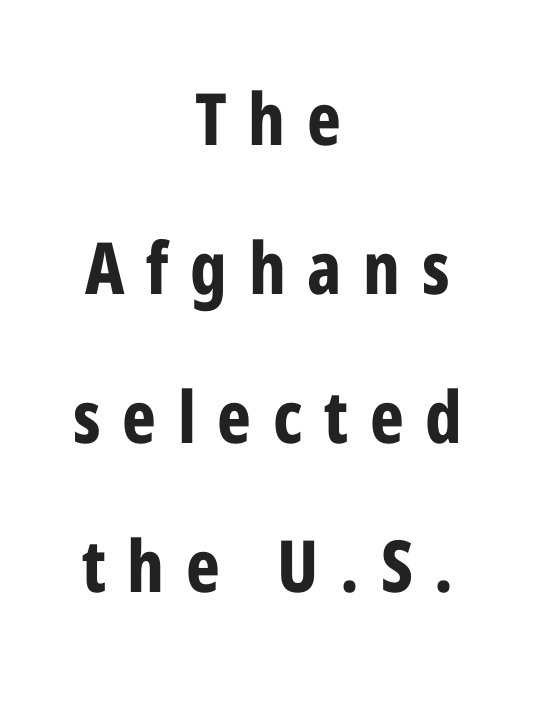
The image shows 72 px bold, condensed sans-serif type, upright; set centered, loose line spacing (2.07x), unusually wide letter spacing (+0.3 em), not underlined; low stroke contrast and a medium x-height.
